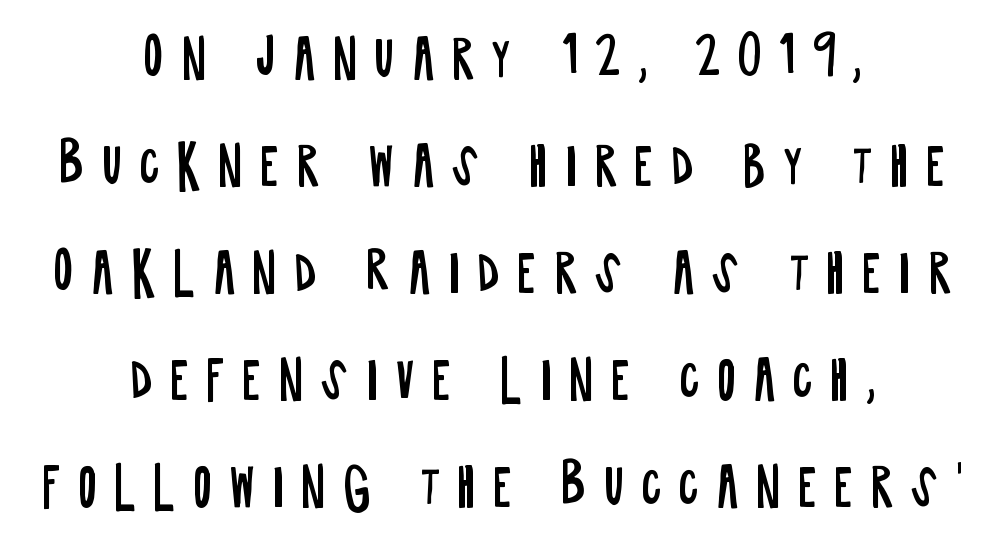
Widely set lines give the paragraph a tall, airy silhouette. The letterforms sit at book weight or below. Examine the stroke ends and you'll find no serifs. Character widths vary here, with narrow letters taking less room than wide ones. Quick note: underline off. Which margin do the lines hug? Neither — every line sits in the middle.
